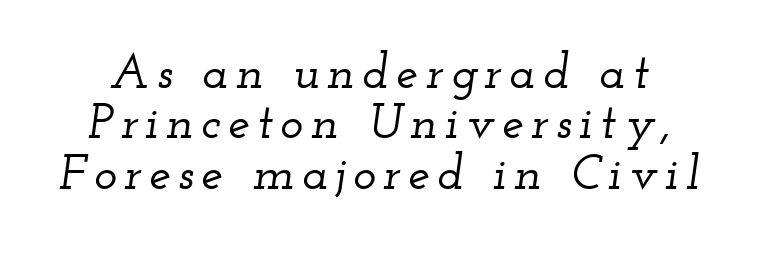
A bare baseline throughout the passage. The typography opts for an oblique posture over an upright one. The passage shown is typed in a proportional face where columns would drift. Type style note: has serifs. In terms of leading, this rendering errs on the cramped side.
